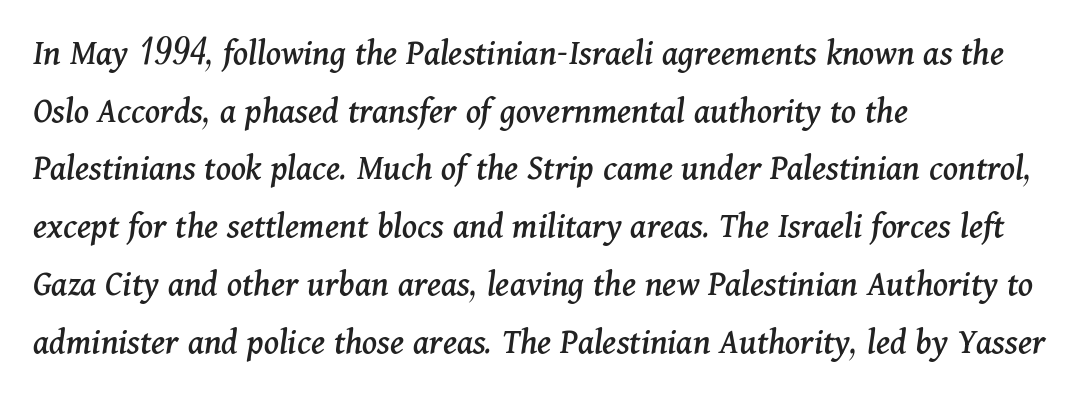
Quick note: italic. This sample uses plain, unmodified letter spacing. If you drew a ruler down the left edge, every line would touch it. Is this a sans? No — the strokes have serifs. The space between consecutive lines is moderate.
